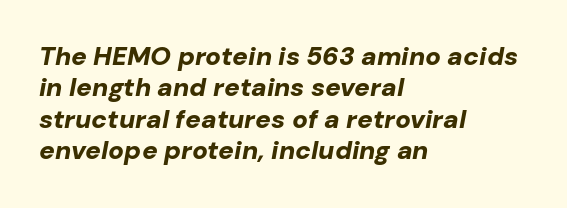
{"italic": "yes", "lean": "right", "slant_degrees": 10, "bold": "yes", "underline": "no", "align": "left", "line_spacing_ratio": 1.21, "letter_spacing": "normal", "letter_spacing_em": 0.0, "glyph_px": 26}
